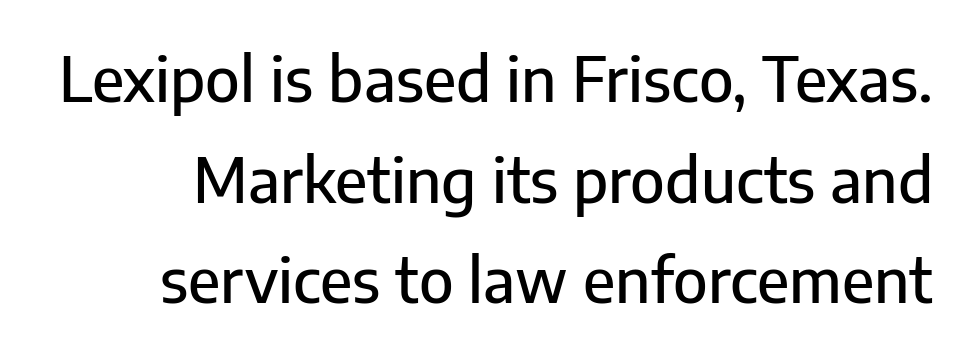
{"serif": "no", "italic": "no", "width": "normal", "stroke_contrast": "low", "x_height": "medium", "monospaced": "no", "underline": "no", "line_spacing": "normal", "line_spacing_ratio": 1.65, "letter_spacing": "normal", "letter_spacing_em": 0.0, "glyph_px": 61}
